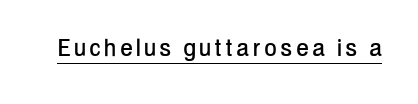
Q: Is the text italic (slanted)? A: No, it is upright.
Q: Is the typeface a serif or a sans-serif typeface? A: Sans-serif.
Q: Is the text underlined? A: Yes.
Q: Width (condensed, normal, or wide)? A: Condensed.
Q: Stroke contrast? A: Low.
Q: x-height? A: Medium.
Q: Monospaced? A: No.
